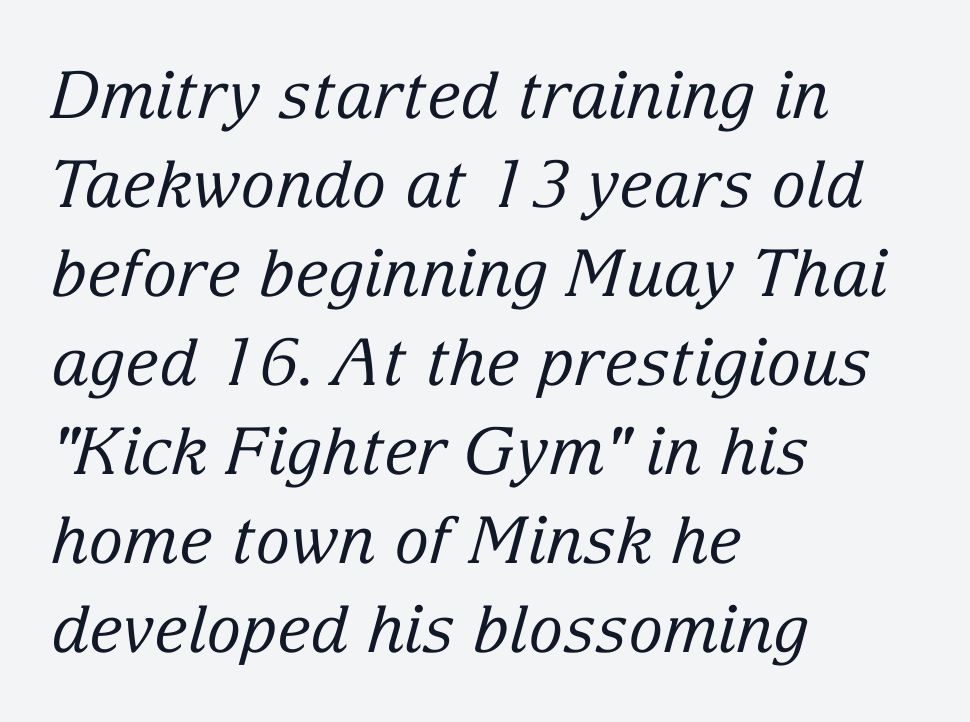
{"serif": "yes", "italic": "yes", "lean": "right", "slant_degrees": 15, "bold": "no", "weight": "regular", "width": "normal", "stroke_contrast": "low", "x_height": "medium", "monospaced": "no", "underline": "no", "align": "left", "line_spacing": "normal", "line_spacing_ratio": 1.37, "letter_spacing": "normal", "letter_spacing_em": 0.0, "glyph_px": 65}
